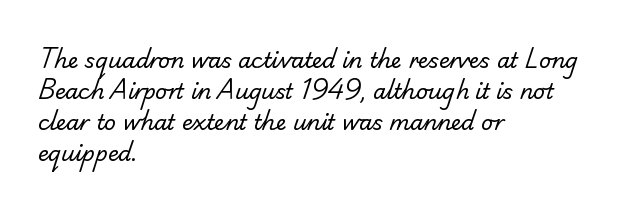
Q: Is the text bold? A: No.
Q: Is the text underlined? A: No.
Q: How is the paragraph aligned? A: Left-aligned.
Q: Is the spacing between letters normal or unusually wide? A: Normal.
Q: Is the spacing between lines tight, normal or loose? A: Normal.
